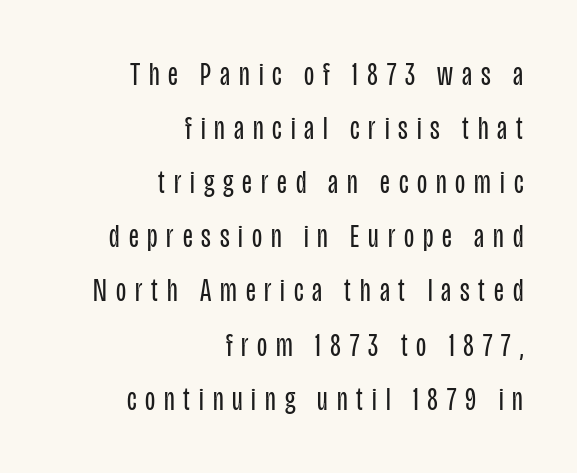
The image shows 33 px regular-weight, condensed sans-serif type, upright; set right-aligned, normal line spacing (1.64x), unusually wide letter spacing (+0.27 em), not underlined; low stroke contrast and a large x-height.
